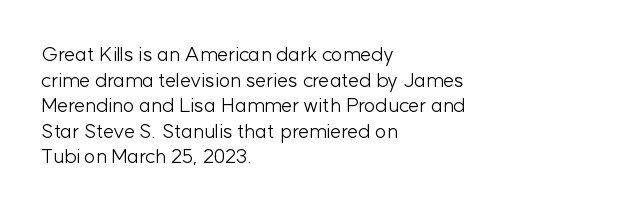
Q: Is the text bold? A: No.
Q: Is the text italic (slanted)? A: No, it is upright.
Q: Is the text underlined? A: No.
Q: How is the paragraph aligned? A: Left-aligned.
Q: Is the spacing between letters normal or unusually wide? A: Normal.
Q: Is the spacing between lines tight, normal or loose? A: Normal.
